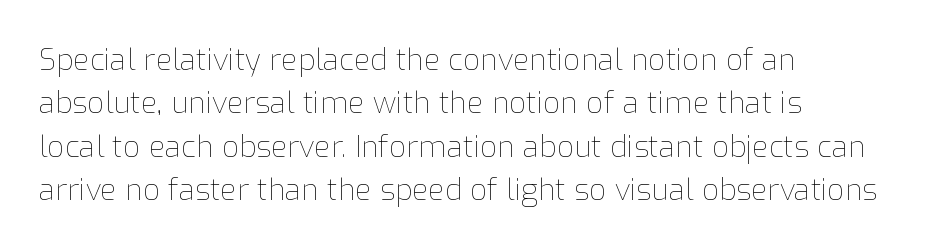
The image shows 30 px thin type, upright; set left-aligned, normal line spacing (1.45x), normal letter spacing, not underlined; low stroke contrast and a medium x-height.
